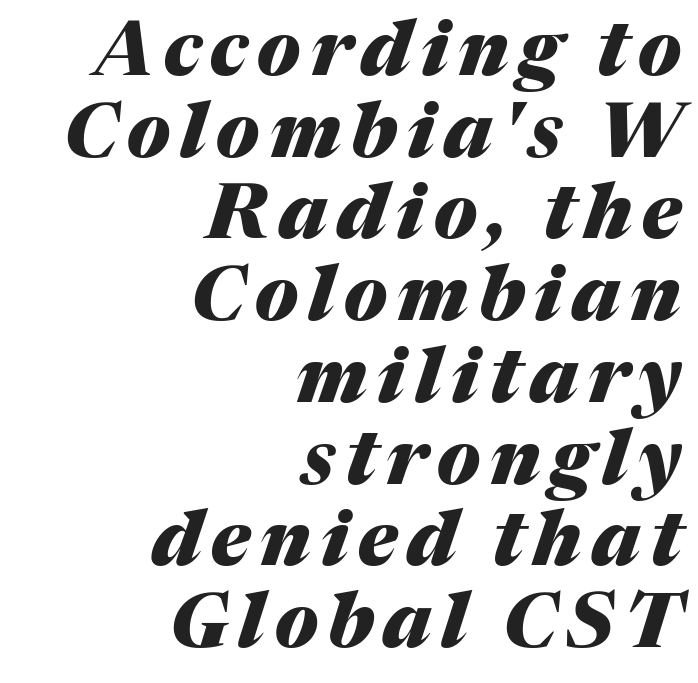
The image shows 75 px heavy type, italic (leaning right); set right-aligned, tight line spacing (1.09x), not underlined; medium stroke contrast and a medium x-height.
